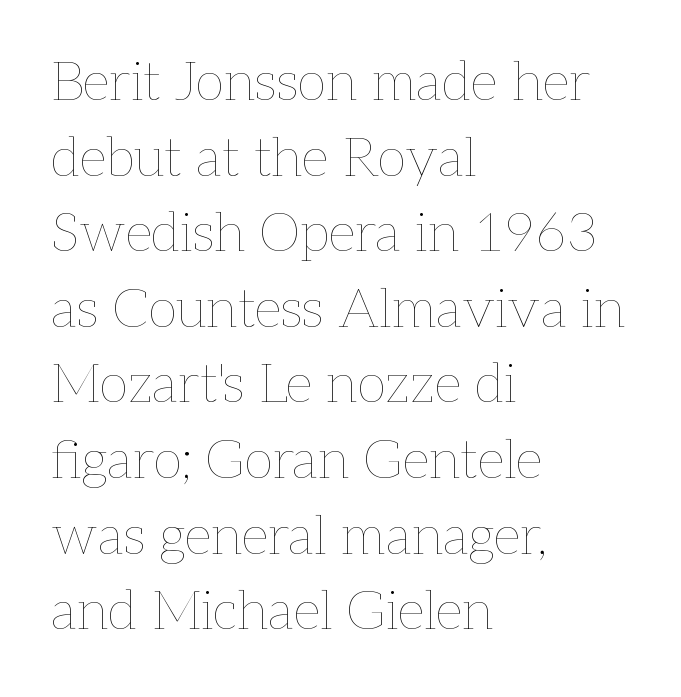
{"italic": "no", "bold": "no", "weight": "thin", "width": "normal", "stroke_contrast": "low", "x_height": "medium", "monospaced": "no", "underline": "no", "align": "left", "line_spacing": "normal", "line_spacing_ratio": 1.4, "letter_spacing": "normal", "letter_spacing_em": 0.0, "glyph_px": 54}
